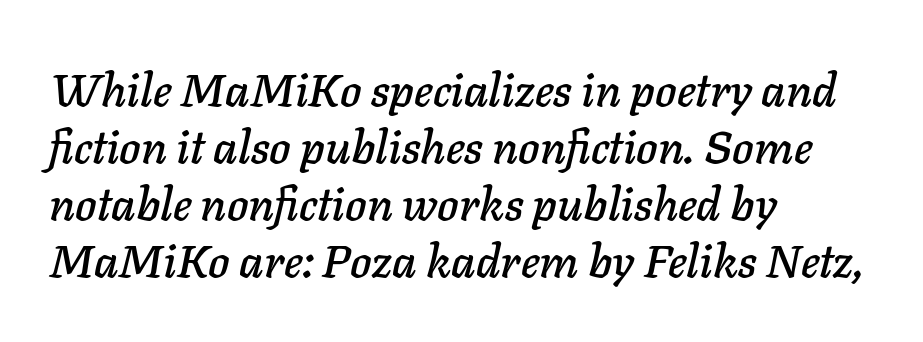
Q: Is the text italic (slanted)? A: Yes, it leans right by about 11 degrees.
Q: Is the text underlined? A: No.
Q: How is the paragraph aligned? A: Left-aligned.
Q: Is the spacing between letters normal or unusually wide? A: Normal.
Q: Width (condensed, normal, or wide)? A: Normal.
Q: Stroke contrast? A: Low.
Q: x-height? A: Medium.
Q: Monospaced? A: No.
